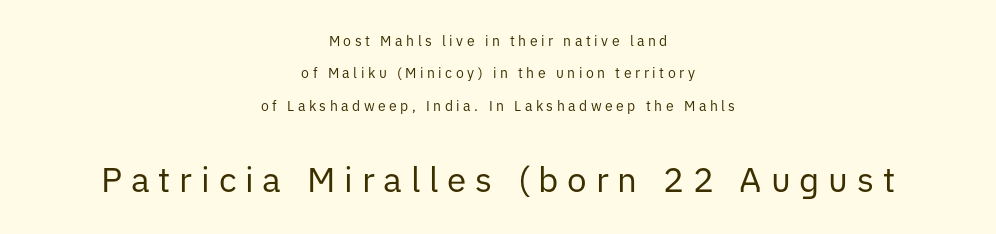
The image shows 35 px regular-weight sans-serif type, upright; set centered, loose line spacing (2.32x), unusually wide letter spacing (+0.25 em), not underlined; the second (bottom) block is 2.5x larger; low stroke contrast and a medium x-height.
